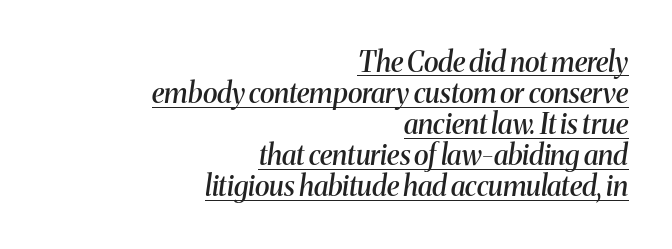
Q: Is the text bold? A: Semi-bold.
Q: Is the text italic (slanted)? A: Yes, it leans right by about 8 degrees.
Q: Is the typeface a serif or a sans-serif typeface? A: Serif.
Q: Is the text underlined? A: Yes.
Q: How is the paragraph aligned? A: Right-aligned.
Q: Is the spacing between letters normal or unusually wide? A: Normal.
Q: Is the spacing between lines tight, normal or loose? A: Tight.
Q: Width (condensed, normal, or wide)? A: Normal.
Q: Stroke contrast? A: Medium.
Q: x-height? A: Medium.
Q: Monospaced? A: No.
